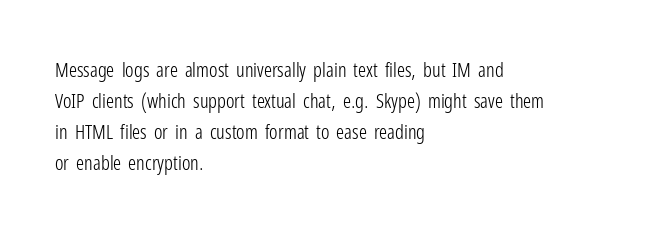
The image shows 20 px text type, upright; set left-aligned, normal line spacing (1.55x), normal letter spacing, not underlined.
